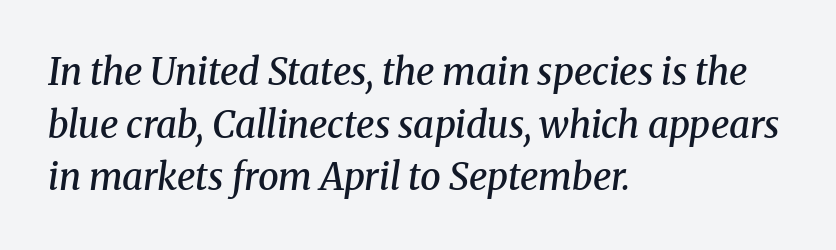
The image shows 37 px semibold serif type, italic (leaning right); set left-aligned, normal line spacing (1.42x), normal letter spacing, not underlined; medium stroke contrast and a medium x-height.
